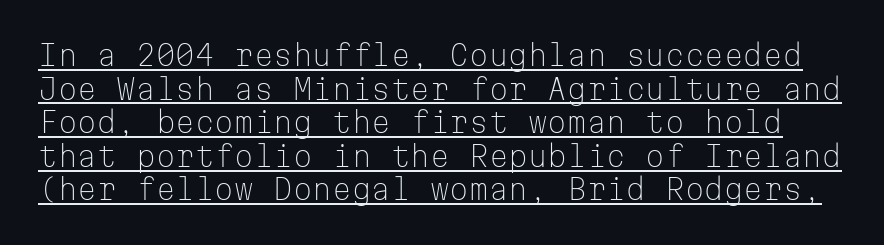
This is the regular roman posture of the typeface. A rule runs beneath these lines of type. The rendering uses typewriter-style spacing with identical character cells. The letterforms sit at book weight or below. Each word holds together tightly as a unit, with standard inter-letter gaps.
